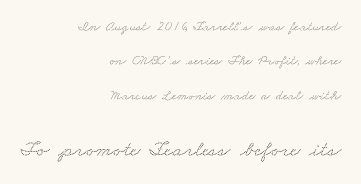
The rendering enlarges the type as you move from the upper chunk to the lower. Quick note: interline space is abundant. These lines stack with their right ends in a neat column. This sample uses plain, unmodified letter spacing. Bare-footed words on every line.
